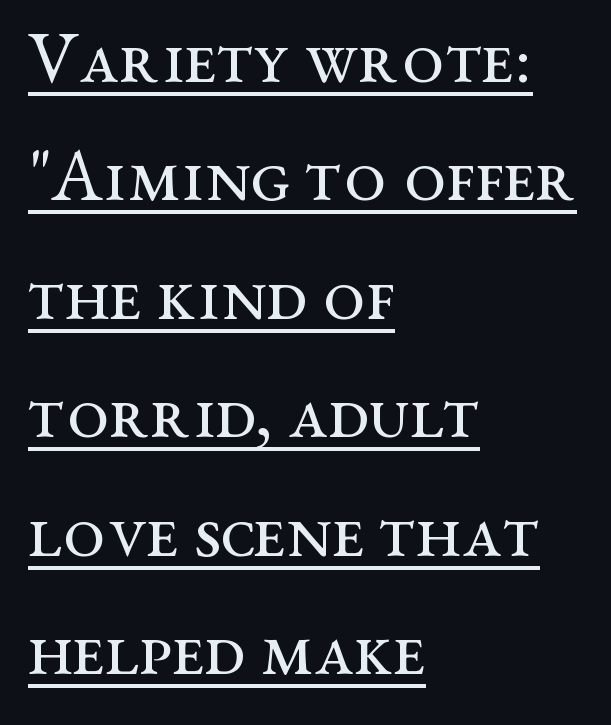
The image shows 75 px regular-weight, wide serif type, upright; set left-aligned, normal line spacing (1.58x), normal letter spacing, underlined; medium stroke contrast and a medium x-height.
